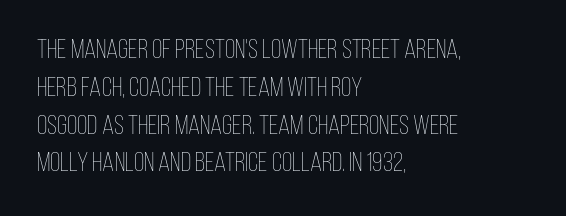
Short note: letters normally spaced. These lines are set flush left with a ragged right edge. The passage shown is not bold in any degree. Rows of type keep a routine distance in the vertical direction. This is the regular roman posture of the typeface.
